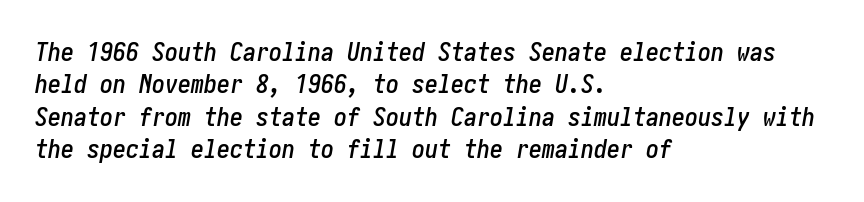
The image shows 26 px text type, italic (leaning right); set left-aligned, normal line spacing (1.25x), normal letter spacing, not underlined.
